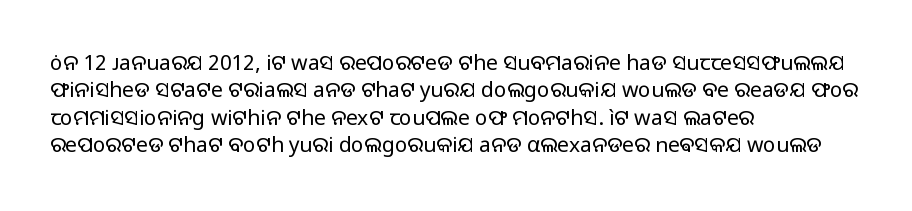
The image shows 21 px text type, upright; set left-aligned, normal line spacing (1.3x), normal letter spacing, not underlined.
